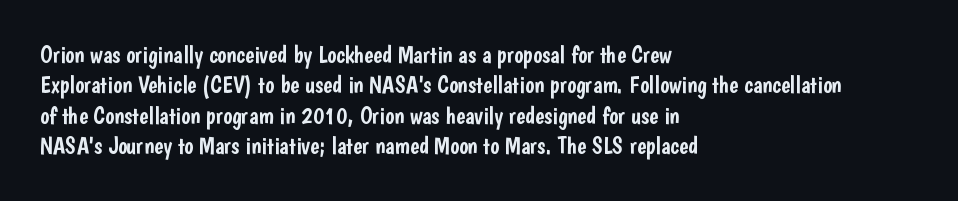
The image shows 24 px text type, upright; set left-aligned, normal line spacing (1.27x), normal letter spacing, not underlined.
